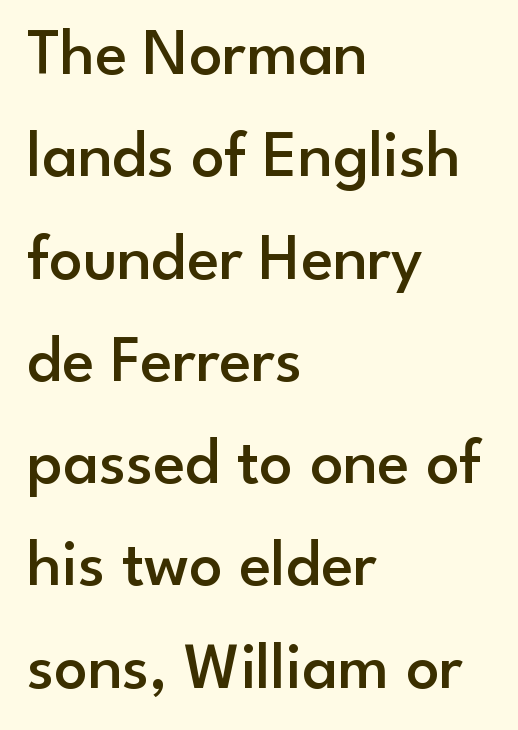
{"serif": "no", "italic": "no", "bold": "semi", "weight": "semibold", "width": "normal", "stroke_contrast": "low", "x_height": "small", "monospaced": "no", "underline": "no", "align": "left", "line_spacing": "normal", "line_spacing_ratio": 1.55, "letter_spacing": "normal", "letter_spacing_em": 0.0, "glyph_px": 66}
